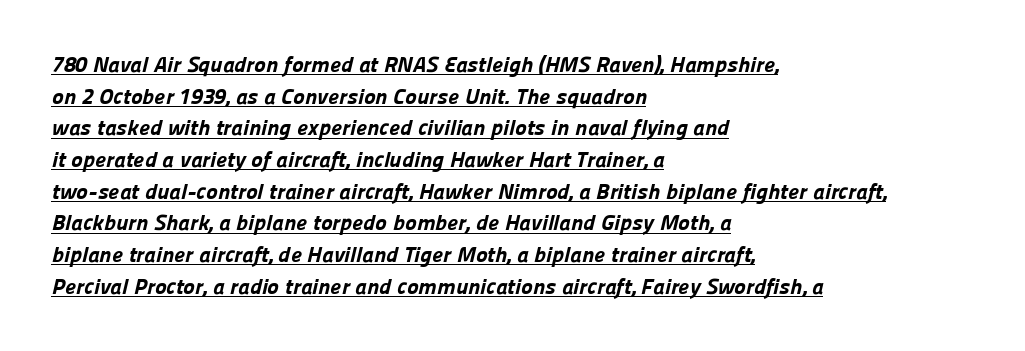
Q: Is the text bold? A: Yes.
Q: Is the text underlined? A: Yes.
Q: How is the paragraph aligned? A: Left-aligned.
Q: Is the spacing between letters normal or unusually wide? A: Normal.
Q: Is the spacing between lines tight, normal or loose? A: Normal.
